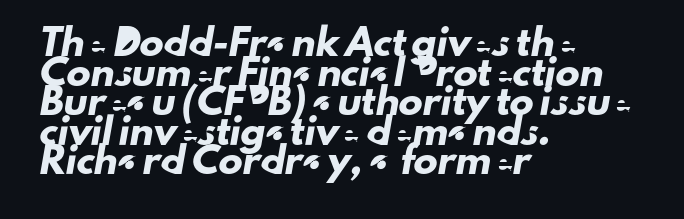
Q: Is the text underlined? A: No.
Q: How is the paragraph aligned? A: Left-aligned.
Q: Is the spacing between letters normal or unusually wide? A: Normal.
